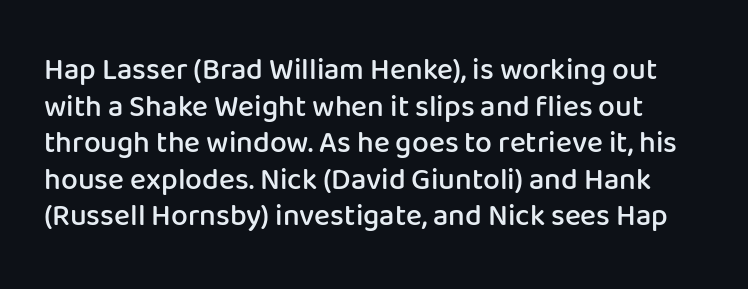
{"serif": "no", "italic": "no", "bold": "semi", "weight": "semibold", "width": "normal", "stroke_contrast": "low", "x_height": "medium", "monospaced": "no", "underline": "no", "line_spacing_ratio": 1.22, "letter_spacing": "normal", "letter_spacing_em": 0.0, "glyph_px": 30}
